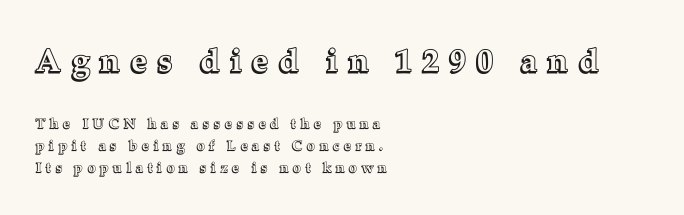
Q: Is the text italic (slanted)? A: No, it is upright.
Q: Is the text underlined? A: No.
Q: How is the paragraph aligned? A: Left-aligned.
Q: Is the spacing between letters normal or unusually wide? A: Unusually wide.
Q: Is the spacing between lines tight, normal or loose? A: Normal.
Q: Which block of text is set in a larger size, the first (top) or the second (bottom)? A: The first (top) one.
Q: Width (condensed, normal, or wide)? A: Normal.
Q: x-height? A: Medium.
Q: Monospaced? A: No.
